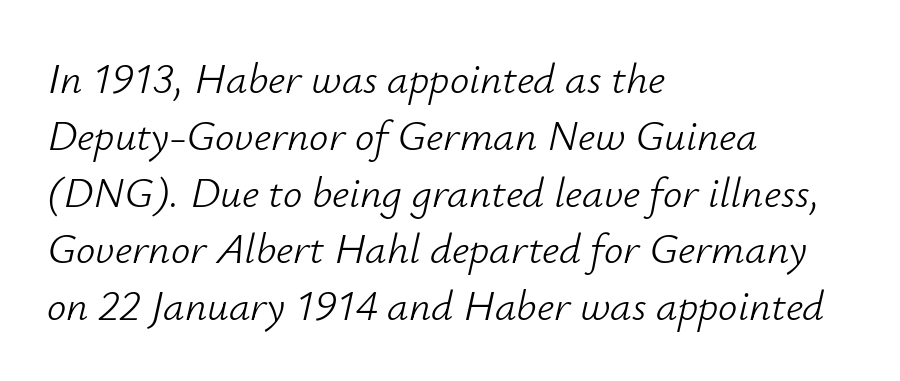
It's the slanting kind of type. Beneath every word, the page is bare. Visually the block forms a straight wall on the left and a jagged coastline on the right. Each word holds together tightly as a unit, with standard inter-letter gaps. The cut favours lightness, reaching ordinary text weight at its darkest. Looks like regular typesetting: each glyph gets only the width it needs.
